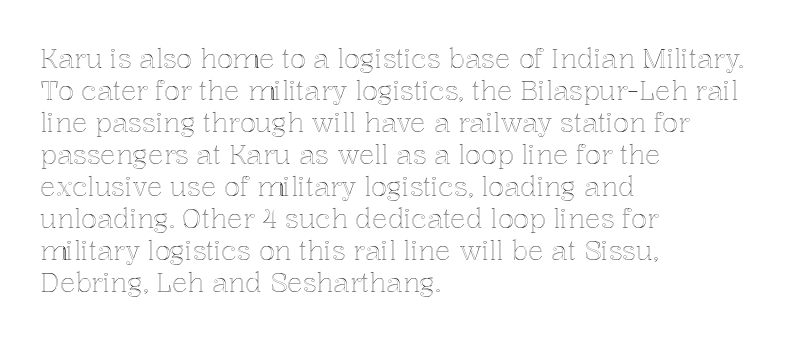
The image shows 26 px text type, upright; set left-aligned, line spacing 1.23x, normal letter spacing, not underlined.
